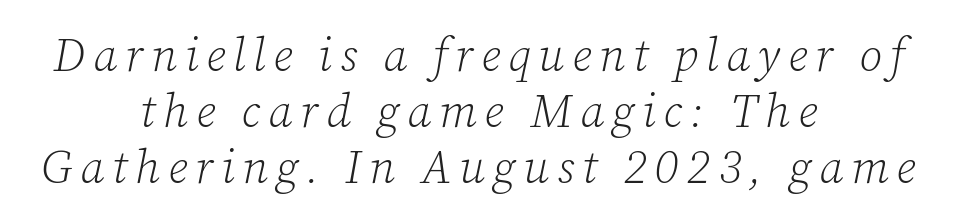
Q: Is the text bold? A: No.
Q: Is the text italic (slanted)? A: Yes, it leans right by about 12 degrees.
Q: Is the typeface a serif or a sans-serif typeface? A: Serif.
Q: Is the text underlined? A: No.
Q: How is the paragraph aligned? A: Centered.
Q: Width (condensed, normal, or wide)? A: Normal.
Q: Stroke contrast? A: Low.
Q: x-height? A: Medium.
Q: Monospaced? A: No.
